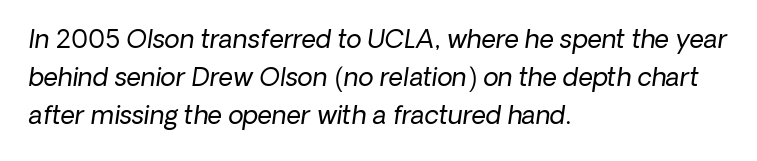
Every row of glyphs begins at an identical x-position on the left. The designer left line spacing at the default. No extra ink here — the face is not bold. Short note: letters normally spaced. The area under the type is left untouched.
